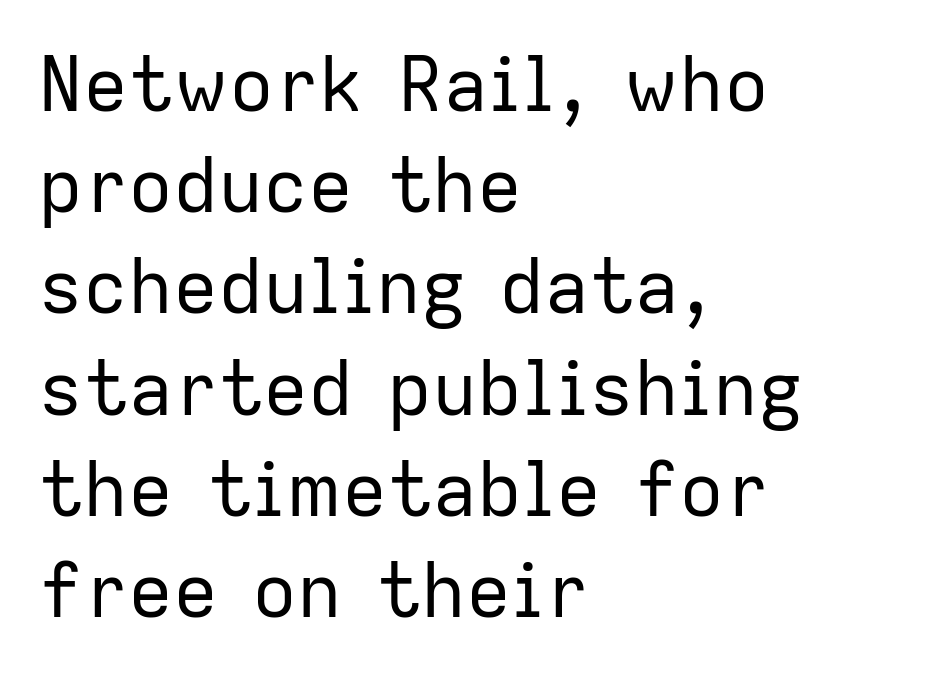
Q: Is the text bold? A: No.
Q: Is the text italic (slanted)? A: No, it is upright.
Q: Is the typeface a serif or a sans-serif typeface? A: Sans-serif.
Q: Is the text underlined? A: No.
Q: How is the paragraph aligned? A: Left-aligned.
Q: Is the spacing between letters normal or unusually wide? A: Normal.
Q: Is the spacing between lines tight, normal or loose? A: Normal.
Q: Width (condensed, normal, or wide)? A: Normal.
Q: Stroke contrast? A: Low.
Q: x-height? A: Medium.
Q: Monospaced? A: No.
